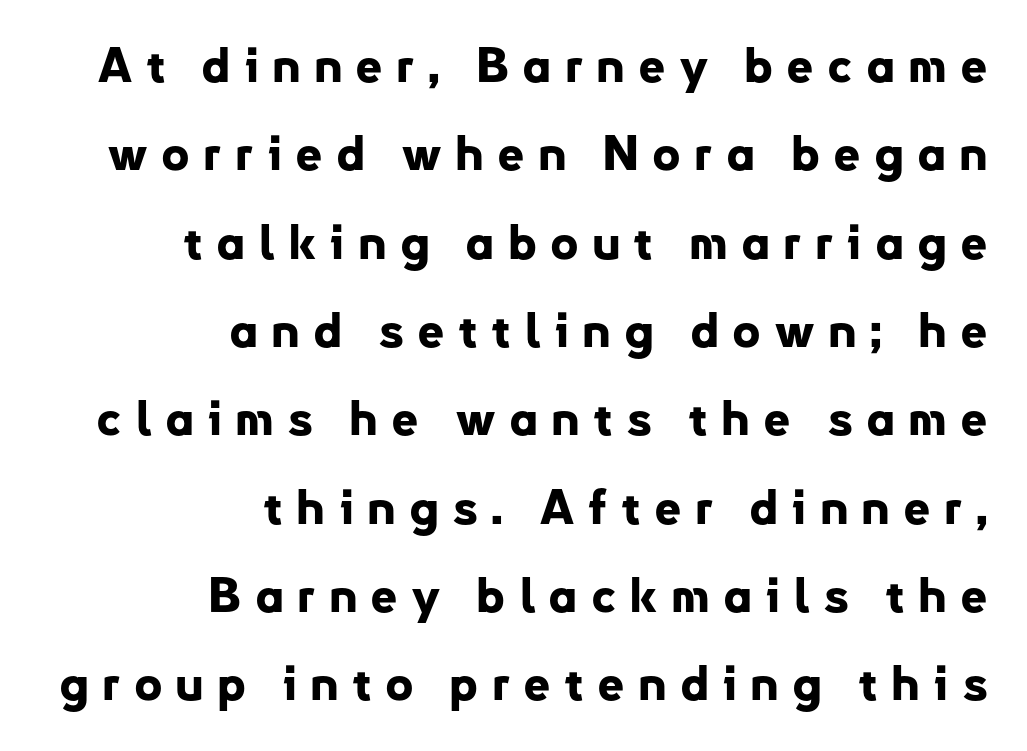
Q: Is the text bold? A: Yes.
Q: Is the text italic (slanted)? A: No, it is upright.
Q: Is the typeface a serif or a sans-serif typeface? A: Sans-serif.
Q: Is the text underlined? A: No.
Q: How is the paragraph aligned? A: Right-aligned.
Q: Is the spacing between letters normal or unusually wide? A: Unusually wide.
Q: Width (condensed, normal, or wide)? A: Normal.
Q: Stroke contrast? A: Low.
Q: x-height? A: Small.
Q: Monospaced? A: No.
